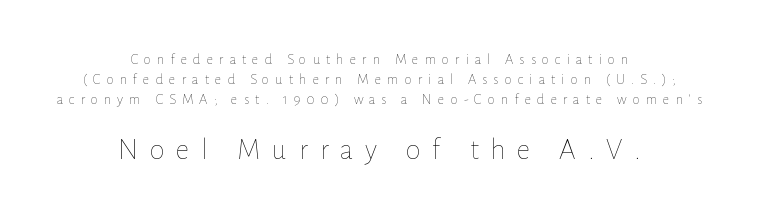
Letters rest on an invisible, unmarked baseline. Honestly, the letter spacing is so wide it's the main thing you notice. Here the second block reads like a headline and the first like body copy. Teacher's note: observe the equal gaps on both sides — that is centered alignment. Is there any slant? The stems are plumb.
